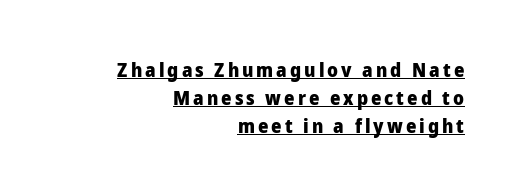
{"italic": "no", "bold": "yes", "underline": "yes", "align": "right", "line_spacing": "normal", "line_spacing_ratio": 1.39, "glyph_px": 20}
